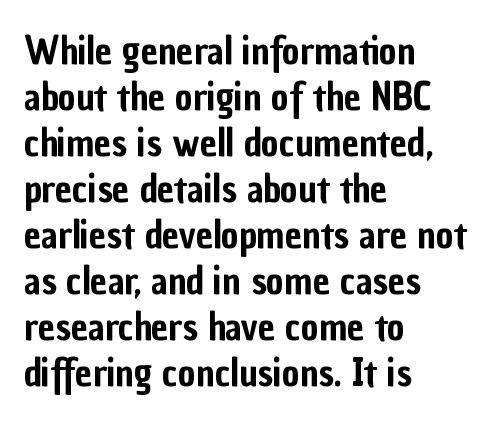
{"serif": "no", "italic": "no", "width": "condensed", "stroke_contrast": "low", "x_height": "medium", "monospaced": "no", "underline": "no", "align": "left", "line_spacing_ratio": 1.21, "letter_spacing": "normal", "letter_spacing_em": 0.0, "glyph_px": 38}
